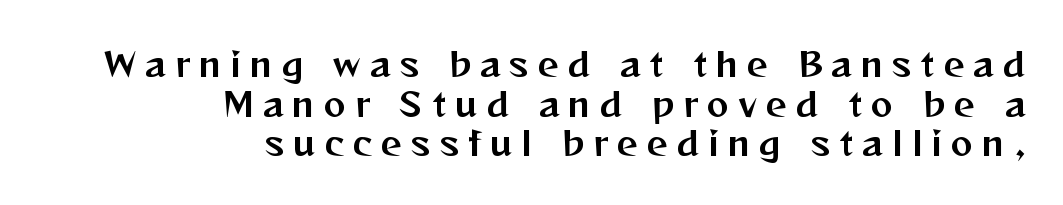
The face used here is proportionally spaced, like ordinary book or web type. The string is rendered with underlining switched off. Characters follow at a spacing far wider than the type designer built in. I'd call this a sans setting — the letters go barefoot. The lettering holds an erect, upright posture throughout.
